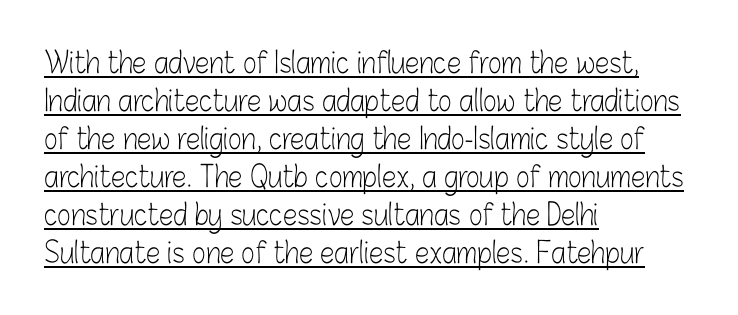
Q: Is the text bold? A: No.
Q: Is the text italic (slanted)? A: No, it is upright.
Q: Is the typeface a serif or a sans-serif typeface? A: Sans-serif.
Q: Is the text underlined? A: Yes.
Q: How is the paragraph aligned? A: Left-aligned.
Q: Is the spacing between letters normal or unusually wide? A: Normal.
Q: Is the spacing between lines tight, normal or loose? A: Normal.
Q: Width (condensed, normal, or wide)? A: Condensed.
Q: Stroke contrast? A: Low.
Q: x-height? A: Medium.
Q: Monospaced? A: No.
